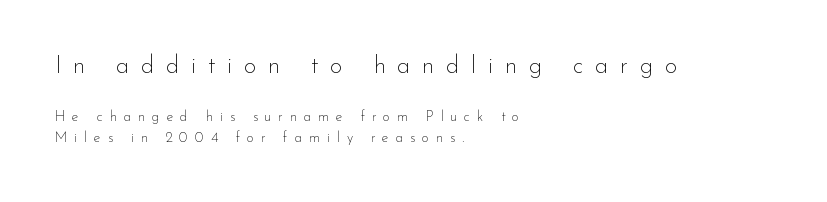
The image shows 24 px text type, upright; set left-aligned, normal line spacing (1.5x), unusually wide letter spacing (+0.49 em), not underlined; the first (top) block is 1.71x larger.
